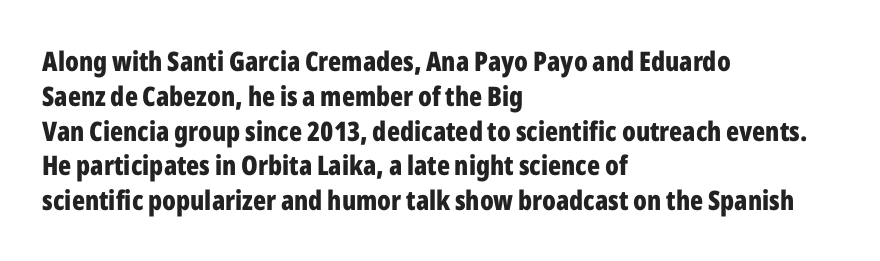
Q: Is the text bold? A: Yes.
Q: Is the text italic (slanted)? A: No, it is upright.
Q: Is the text underlined? A: No.
Q: How is the paragraph aligned? A: Left-aligned.
Q: Is the spacing between letters normal or unusually wide? A: Normal.
Q: Is the spacing between lines tight, normal or loose? A: Normal.
